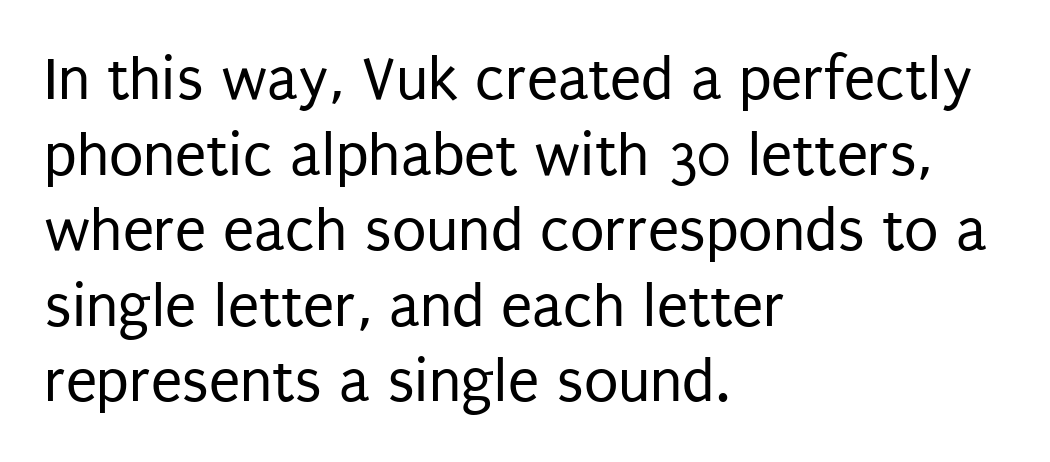
The image shows 63 px regular-weight, condensed sans-serif type, upright; set left-aligned, line spacing 1.2x, normal letter spacing, not underlined; low stroke contrast and a large x-height.
